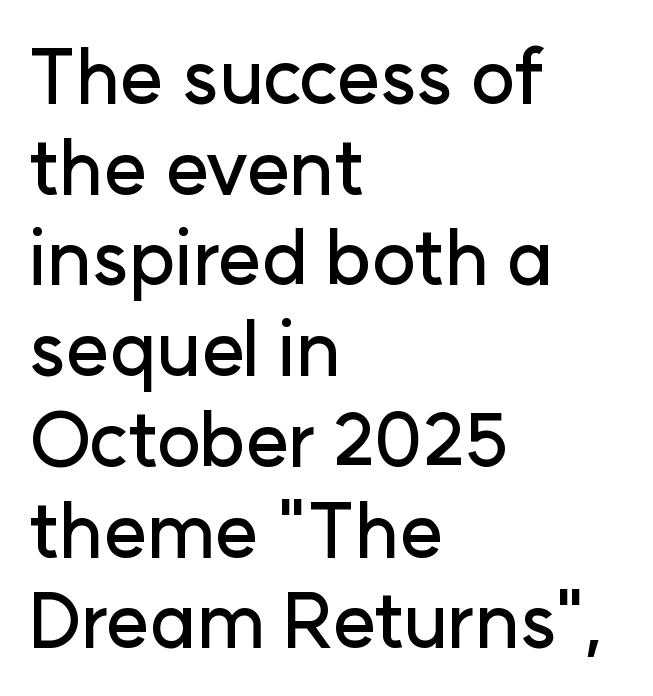
The image shows 75 px sans-serif type, upright; set left-aligned, line spacing 1.21x, normal letter spacing, not underlined; low stroke contrast and a medium x-height.
